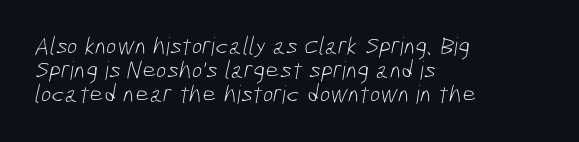
Underline: absent. Look at the tracking — it's just the regular setting, nothing added. The paragraph shown leans on its left margin. This reads as an unemphasized weight, regular at the heaviest.
